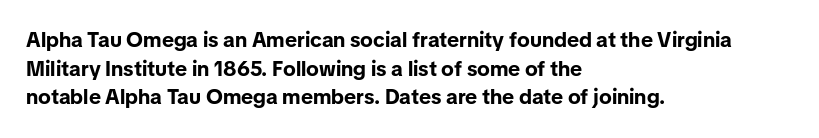
Q: Is the text bold? A: Yes.
Q: Is the text italic (slanted)? A: No, it is upright.
Q: Is the text underlined? A: No.
Q: How is the paragraph aligned? A: Left-aligned.
Q: Is the spacing between letters normal or unusually wide? A: Normal.
Q: Is the spacing between lines tight, normal or loose? A: Normal.
